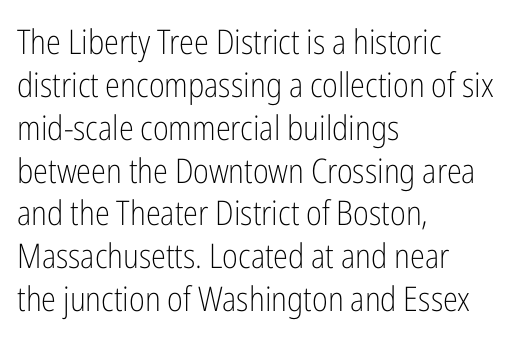
Q: Is the text bold? A: No.
Q: Is the text italic (slanted)? A: No, it is upright.
Q: Is the typeface a serif or a sans-serif typeface? A: Sans-serif.
Q: Is the text underlined? A: No.
Q: How is the paragraph aligned? A: Left-aligned.
Q: Is the spacing between letters normal or unusually wide? A: Normal.
Q: Is the spacing between lines tight, normal or loose? A: Normal.
Q: Width (condensed, normal, or wide)? A: Condensed.
Q: Stroke contrast? A: Low.
Q: x-height? A: Medium.
Q: Monospaced? A: No.
